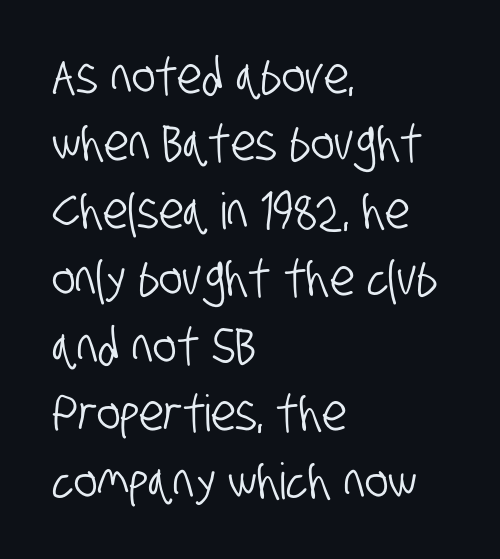
The image shows 50 px condensed sans-serif type; set left-aligned, normal line spacing (1.35x), normal letter spacing, not underlined; low stroke contrast and a large x-height.
